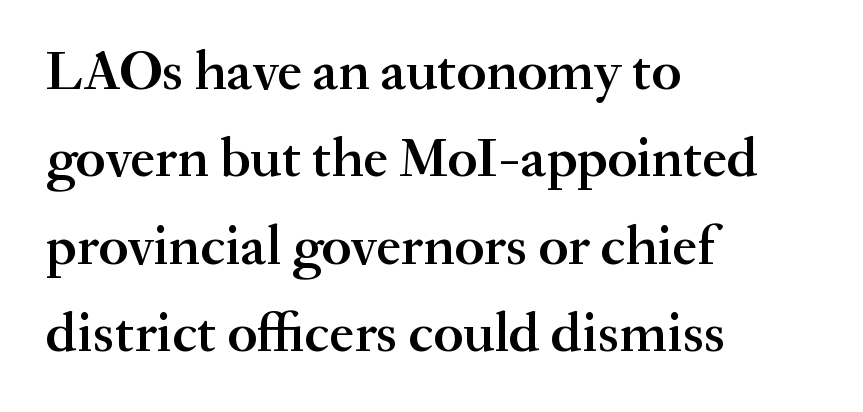
{"serif": "yes", "italic": "no", "bold": "semi", "weight": "semibold", "width": "normal", "stroke_contrast": "medium", "x_height": "small", "monospaced": "no", "underline": "no", "align": "left", "line_spacing": "normal", "line_spacing_ratio": 1.56, "letter_spacing": "normal", "letter_spacing_em": 0.0, "glyph_px": 56}
